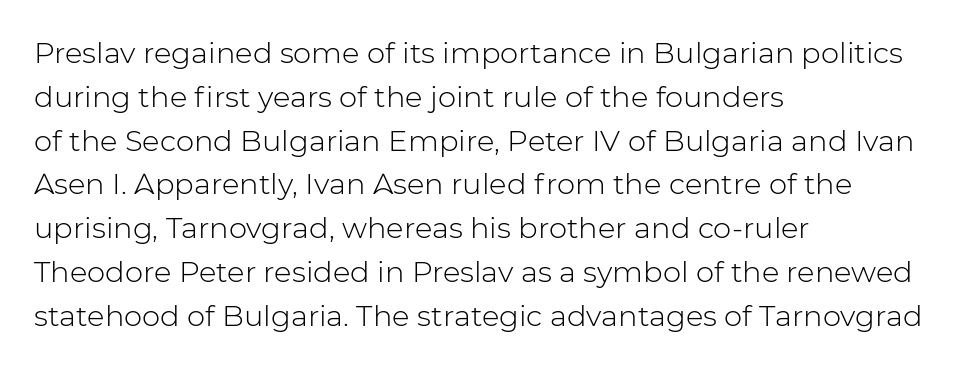
The image shows 29 px light sans-serif type, upright; set left-aligned, normal line spacing (1.51x), normal letter spacing, not underlined; low stroke contrast and a medium x-height.
